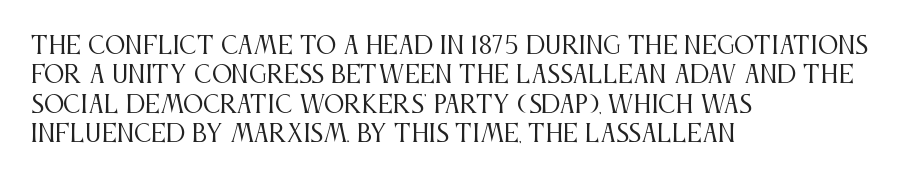
It's the straight-up-and-down kind of type. The face used here is rendered with its standard letterfit. The setting favours the left margin, as ordinary paragraphs usually do. This is not heavy type; no bold has been used. Interline gaps are of average width in this sample.
